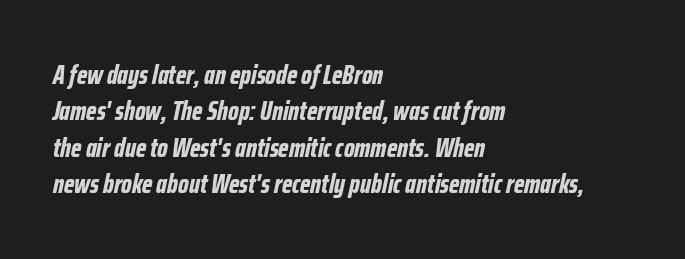
The image shows 27 px bold type, italic (leaning right); set left-aligned, normal line spacing (1.35x), normal letter spacing, not underlined.
